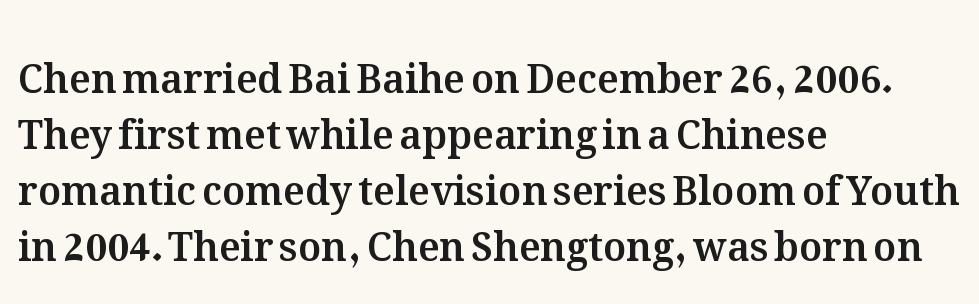
Nope, not italic — everything's standing straight. Is there much room between lines? A standard amount, neither cramped nor airy. The letters advance in unequal steps, a hallmark of proportional type. In terms of letterspacing, this is plain default setting.
